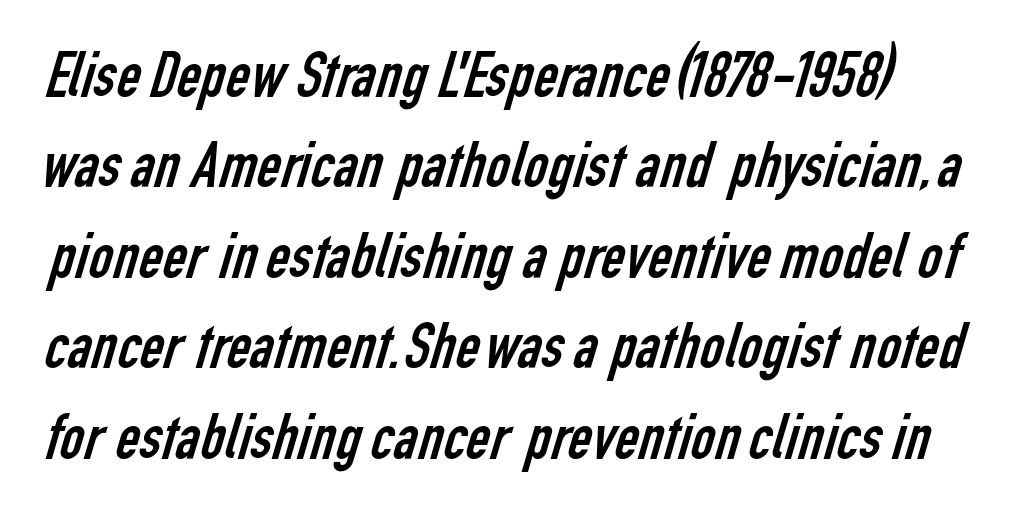
The image shows 66 px regular-weight, condensed sans-serif type; set normal line spacing (1.37x), normal letter spacing, not underlined; low stroke contrast and a medium x-height.
